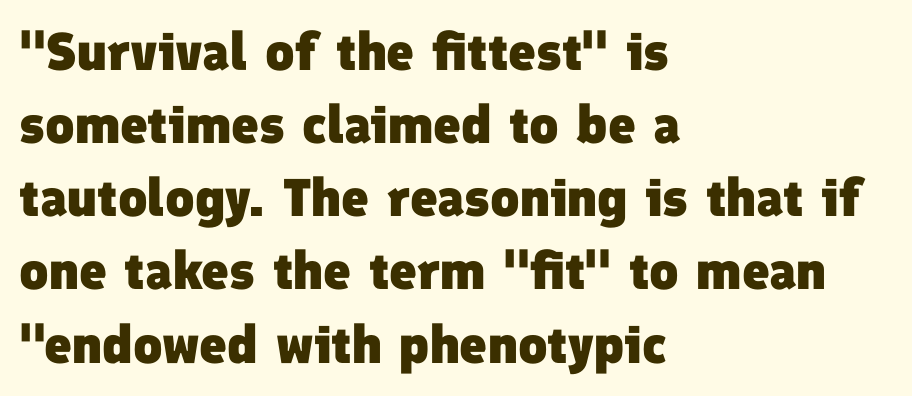
The image shows 53 px heavy sans-serif type; set left-aligned, normal line spacing (1.38x), normal letter spacing, not underlined; low stroke contrast and a medium x-height.
